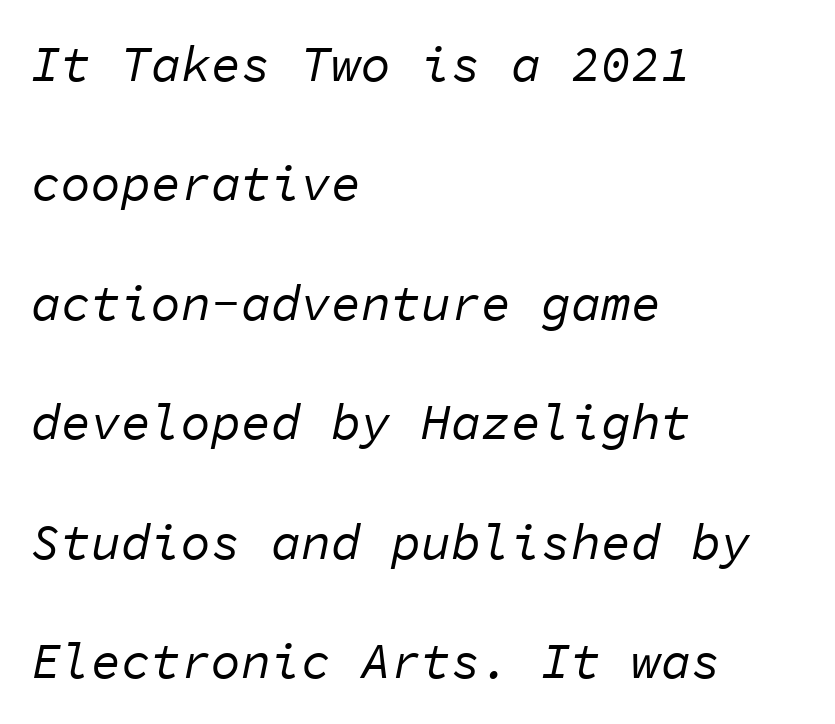
The image shows 50 px regular-weight type, italic (leaning right), monospaced; set left-aligned, loose line spacing (2.39x), normal letter spacing, not underlined; low stroke contrast and a medium x-height.
